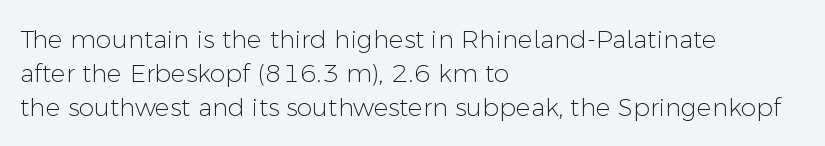
A normal amount of white space separates one row of letters from the next. Honestly, the letter spacing is just normal — you wouldn't notice it. The font's upright variant was chosen for this text. Is this a heavy cut? Hardly; it is regular or lighter. Caption: multi-line text, flush left, ragged right.
